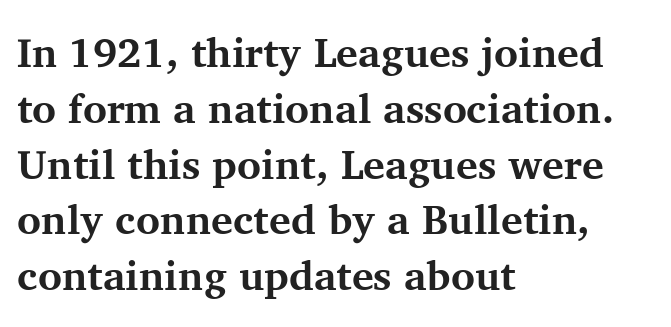
{"serif": "yes", "italic": "no", "bold": "yes", "weight": "bold", "width": "normal", "stroke_contrast": "medium", "x_height": "medium", "monospaced": "no", "underline": "no", "align": "left", "line_spacing": "normal", "line_spacing_ratio": 1.36, "letter_spacing": "normal", "letter_spacing_em": 0.0, "glyph_px": 41}
